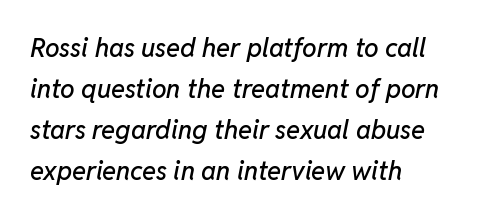
{"italic": "yes", "lean": "right", "slant_degrees": 11, "underline": "no", "align": "left", "line_spacing": "normal", "line_spacing_ratio": 1.58, "letter_spacing": "normal", "letter_spacing_em": 0.0, "glyph_px": 26}
